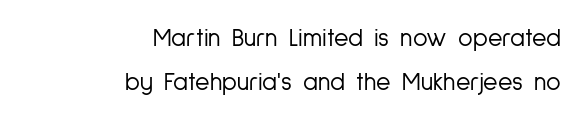
The foot of each line stays bare and open. These lines are set flush right with a ragged left edge. The letters stand upright; this is a roman face. Here the glyphs are tracked normally, forming tight word shapes. No letter is thick-stroked: the sample isn't bold.
